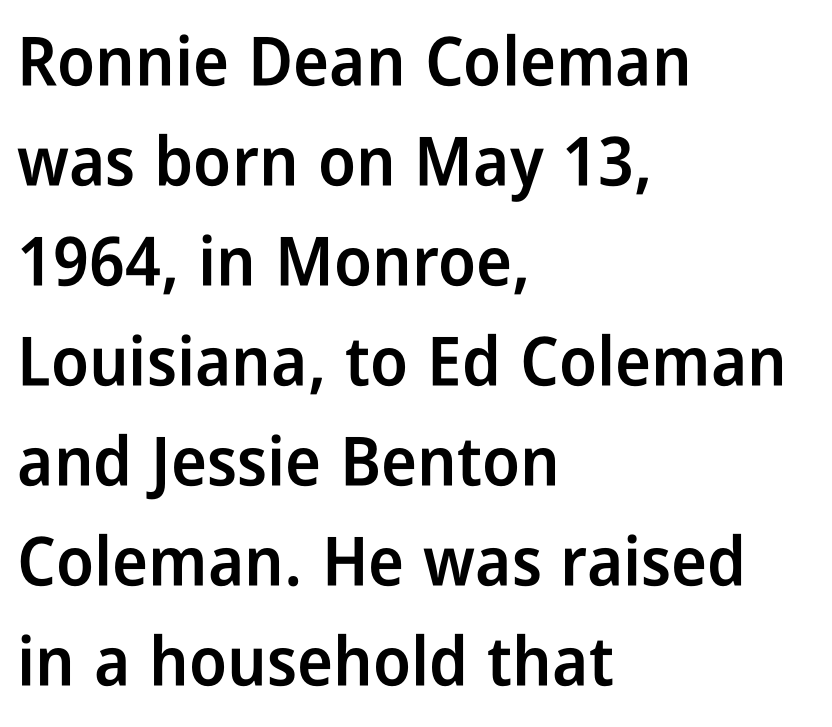
{"serif": "no", "italic": "no", "bold": "semi", "weight": "semibold", "width": "condensed", "stroke_contrast": "low", "x_height": "medium", "monospaced": "no", "underline": "no", "align": "left", "line_spacing": "normal", "line_spacing_ratio": 1.47, "letter_spacing": "normal", "letter_spacing_em": 0.0, "glyph_px": 68}
